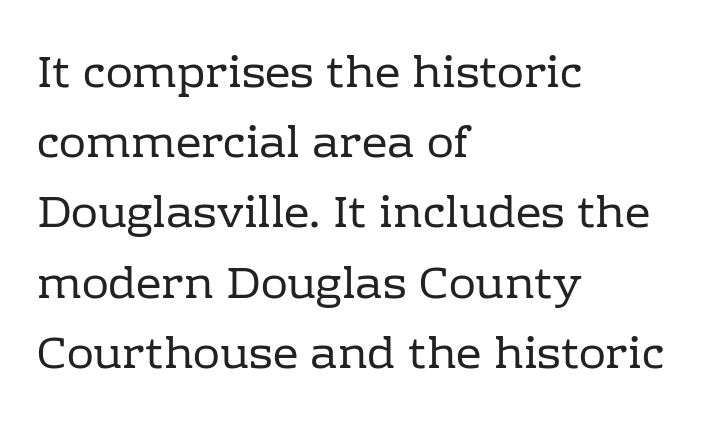
Q: Is the text bold? A: No.
Q: Is the text italic (slanted)? A: No, it is upright.
Q: Is the typeface a serif or a sans-serif typeface? A: Serif.
Q: Is the text underlined? A: No.
Q: How is the paragraph aligned? A: Left-aligned.
Q: Is the spacing between letters normal or unusually wide? A: Normal.
Q: Is the spacing between lines tight, normal or loose? A: Normal.
Q: Width (condensed, normal, or wide)? A: Normal.
Q: Stroke contrast? A: Low.
Q: x-height? A: Medium.
Q: Monospaced? A: No.
